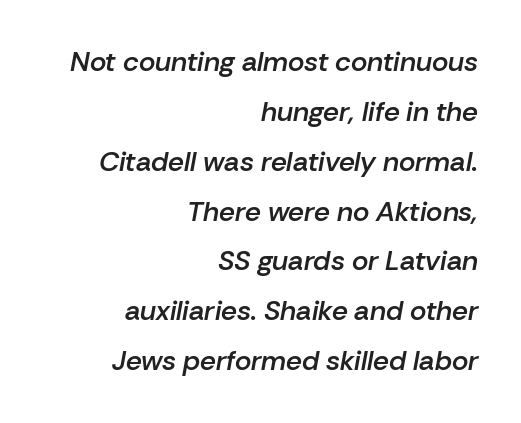
The face used here is rendered with its standard letterfit. Spacing verdict: proportional, widths tailored to each character. Each row of text sits above clean, open space. Every character sits at an angle, as italics do. Its strokes are somewhat broadened, the hallmark of semibold type.
